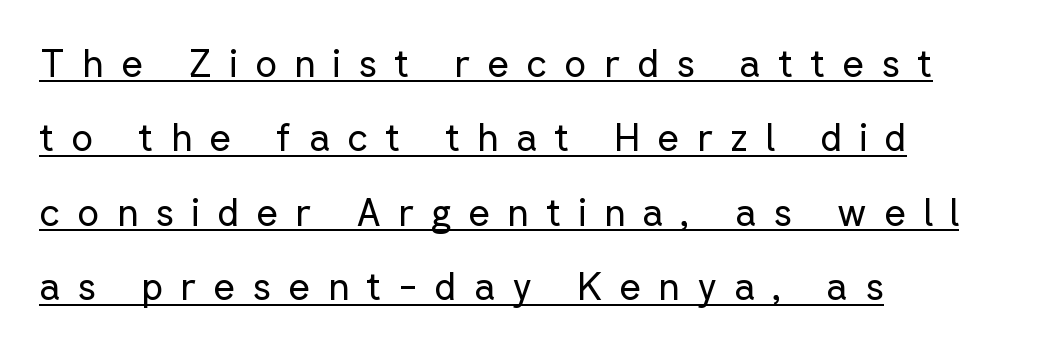
Q: Is the text bold? A: No.
Q: Is the text italic (slanted)? A: No, it is upright.
Q: Is the typeface a serif or a sans-serif typeface? A: Sans-serif.
Q: Is the text underlined? A: Yes.
Q: How is the paragraph aligned? A: Left-aligned.
Q: Is the spacing between letters normal or unusually wide? A: Unusually wide.
Q: Is the spacing between lines tight, normal or loose? A: Loose.
Q: Width (condensed, normal, or wide)? A: Normal.
Q: Stroke contrast? A: Low.
Q: x-height? A: Medium.
Q: Monospaced? A: No.
